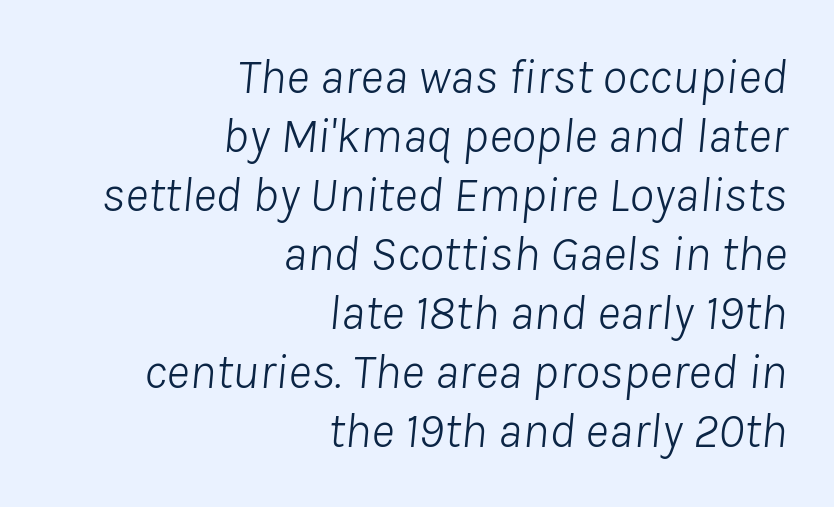
The image shows 50 px light type, italic (leaning right); set right-aligned, line spacing 1.18x, normal letter spacing, not underlined; low stroke contrast and a medium x-height.
